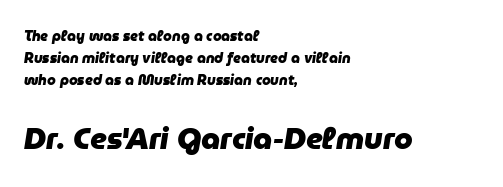
The image shows 30 px heavy type, italic (leaning right); set left-aligned, normal line spacing (1.56x), normal letter spacing, not underlined; the second (bottom) block is 2.14x larger; low stroke contrast and a medium x-height.
